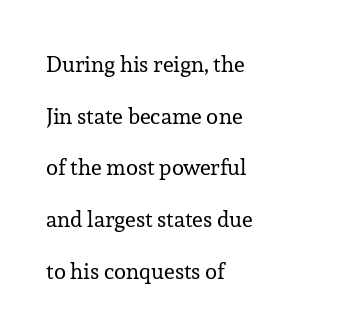
The compositor pushed each line to the left boundary. No extra tracking has been applied to these lines. The lettering holds an erect, upright posture throughout. Weight: in the light-to-regular range. Does the leading feel generous? Absolutely, it's lavish. Quick note: underline off.
